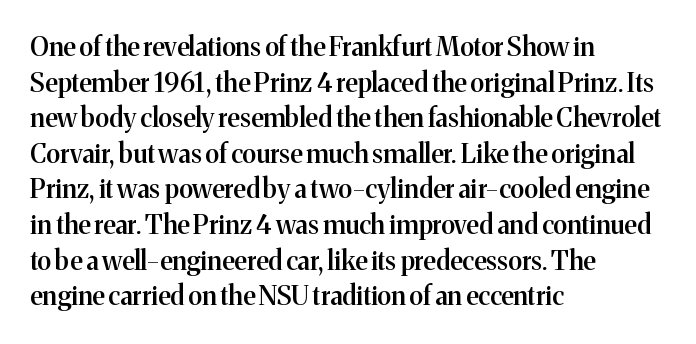
The letters sit at their default tracking, neither squeezed nor spread. Line starts are locked; line ends wander. These words are printed semibold, heavier than regular yet not bold. Does the lettering tilt? It doesn't — this is upright. Students, observe: this is what conventionally led text looks like. Type without underlining.
